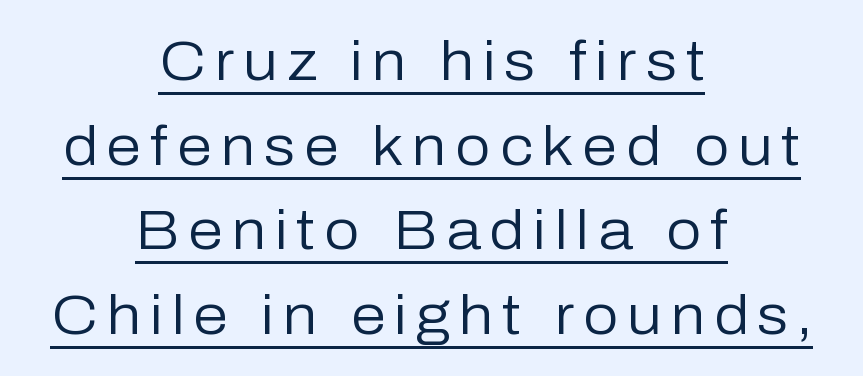
The image shows 56 px regular-weight sans-serif type, upright; set centered, normal line spacing (1.51x), underlined; low stroke contrast and a medium x-height.
